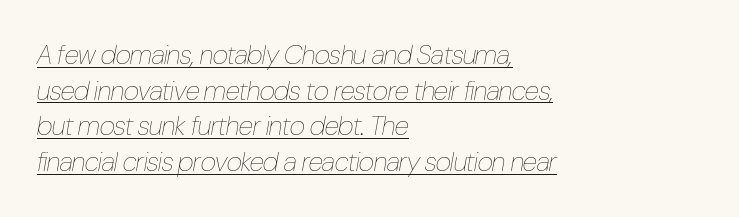
Q: Is the text bold? A: No.
Q: Is the text italic (slanted)? A: Yes, it leans right by about 10 degrees.
Q: Is the text underlined? A: Yes.
Q: How is the paragraph aligned? A: Left-aligned.
Q: Is the spacing between letters normal or unusually wide? A: Normal.
Q: Is the spacing between lines tight, normal or loose? A: Normal.
